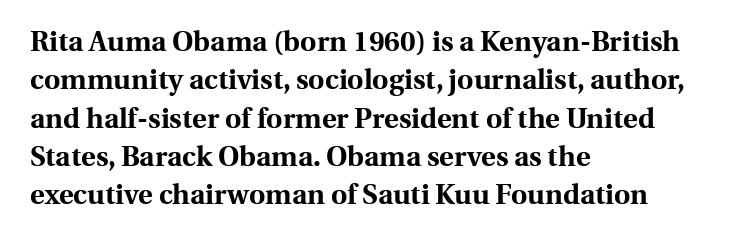
The image shows 28 px bold serif type, upright; set left-aligned, normal line spacing (1.37x), normal letter spacing, not underlined; a medium x-height.
